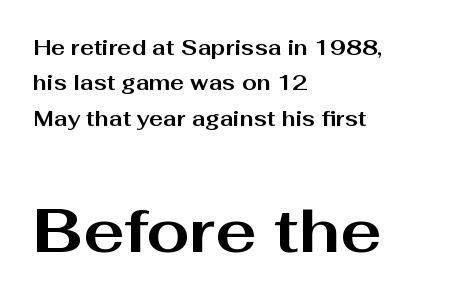
{"serif": "no", "italic": "no", "bold": "yes", "weight": "bold", "width": "wide", "stroke_contrast": "medium", "x_height": "medium", "monospaced": "no", "underline": "no", "align": "left", "line_spacing": "normal", "line_spacing_ratio": 1.69, "letter_spacing": "normal", "letter_spacing_em": 0.0, "larger_block": "second", "size_ratio": 2.95, "glyph_px": 62}
